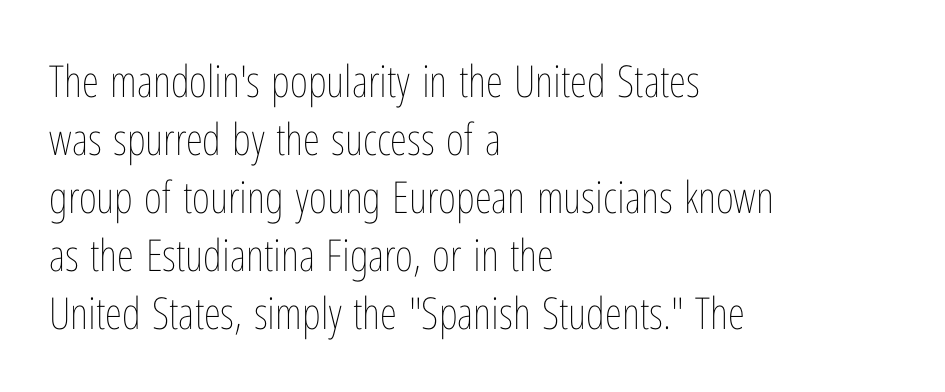
{"italic": "no", "bold": "no", "weight": "thin", "width": "condensed", "stroke_contrast": "low", "x_height": "medium", "monospaced": "no", "underline": "no", "align": "left", "line_spacing": "normal", "line_spacing_ratio": 1.32, "letter_spacing": "normal", "letter_spacing_em": 0.0, "glyph_px": 44}
